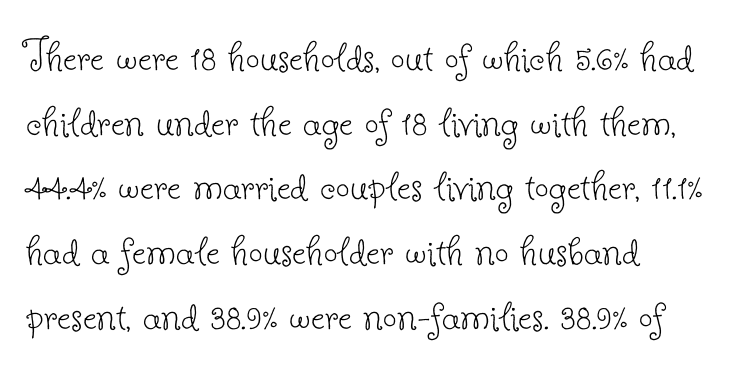
Regarding serifs, this sample has them. Style check: upright. Caption: face not bold, strokes unweighted. All the whitespace from short lines collects on the right. Inter-character spacing is left at the font's built-in metrics.
